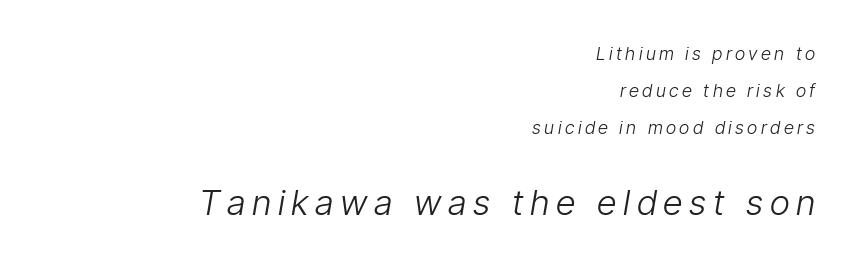
Do the characters align in a grid? No, the font is proportional. Between these two stacked blocks, the lower one wins on size. Type without underlining. Stems here are at most as thick as an everyday book face.
